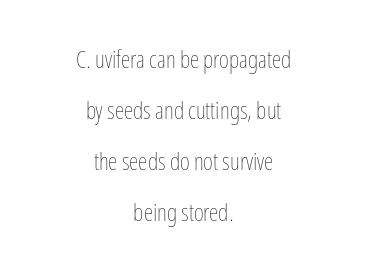
The image shows 24 px text type, upright; set centered, loose line spacing (2.12x), normal letter spacing, not underlined.
